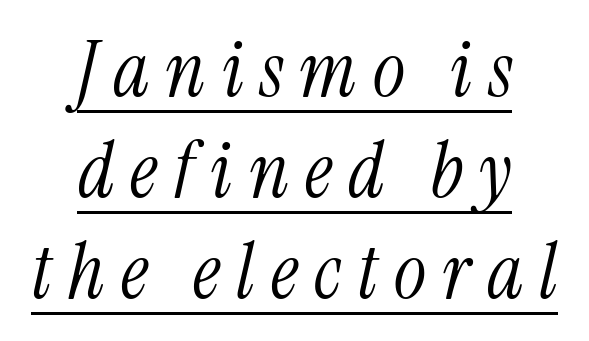
The image shows 77 px light, condensed serif type, italic (leaning right); set centered, normal line spacing (1.31x), unusually wide letter spacing (+0.21 em), underlined; medium stroke contrast and a medium x-height.
